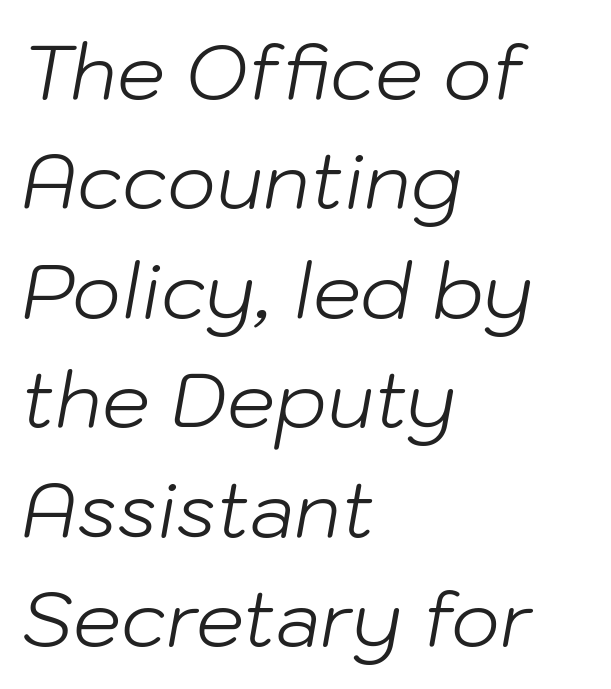
{"italic": "yes", "lean": "right", "slant_degrees": 10, "bold": "no", "weight": "light", "width": "normal", "stroke_contrast": "low", "x_height": "medium", "monospaced": "no", "underline": "no", "align": "left", "line_spacing": "normal", "line_spacing_ratio": 1.44, "letter_spacing": "normal", "letter_spacing_em": 0.0, "glyph_px": 76}
